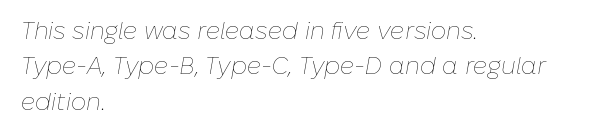
{"italic": "yes", "lean": "right", "slant_degrees": 10, "bold": "no", "underline": "no", "align": "left", "line_spacing": "normal", "line_spacing_ratio": 1.47, "letter_spacing": "normal", "letter_spacing_em": 0.0, "glyph_px": 24}
